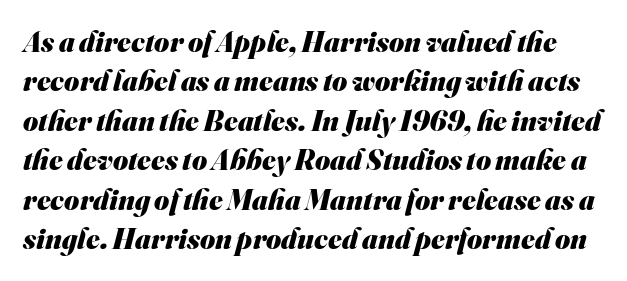
What stands out about the letter spacing? Nothing — it is the standard amount. The space beneath each line is pristine and unruled. Each letter's strokes conclude bluntly, with no projecting serifs. The block of text has a typical density, with ordinary space between rows.
